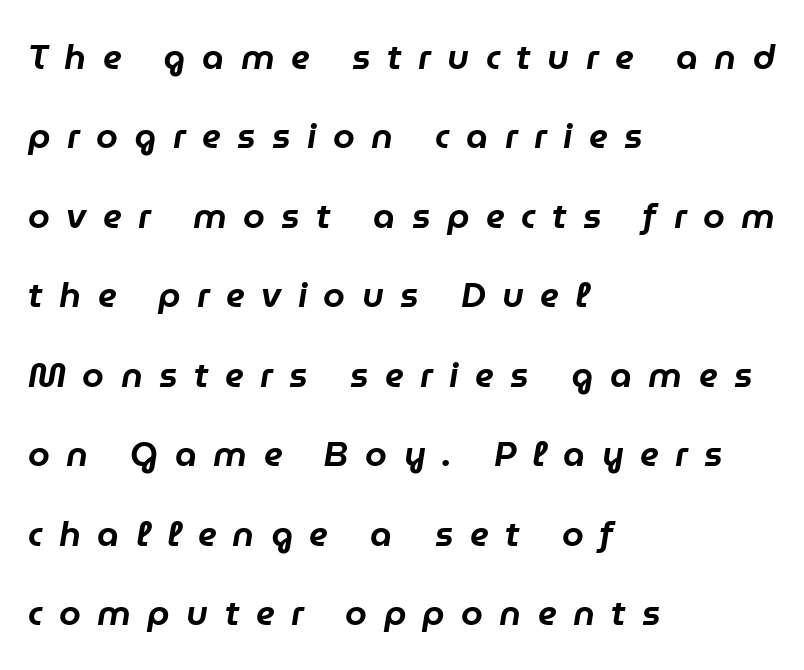
Q: Is the text italic (slanted)? A: Yes, it leans right by about 9 degrees.
Q: Is the text underlined? A: No.
Q: How is the paragraph aligned? A: Left-aligned.
Q: Is the spacing between letters normal or unusually wide? A: Unusually wide.
Q: Is the spacing between lines tight, normal or loose? A: Loose.
Q: Width (condensed, normal, or wide)? A: Normal.
Q: Stroke contrast? A: Low.
Q: x-height? A: Medium.
Q: Monospaced? A: No.
